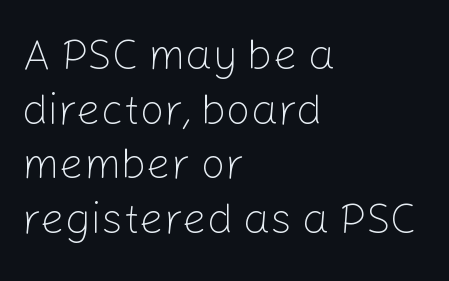
Q: Is the text bold? A: No.
Q: Is the text italic (slanted)? A: No, it is upright.
Q: Is the typeface a serif or a sans-serif typeface? A: Sans-serif.
Q: Is the text underlined? A: No.
Q: How is the paragraph aligned? A: Left-aligned.
Q: Is the spacing between letters normal or unusually wide? A: Normal.
Q: Is the spacing between lines tight, normal or loose? A: Normal.
Q: Width (condensed, normal, or wide)? A: Normal.
Q: Stroke contrast? A: Low.
Q: x-height? A: Medium.
Q: Monospaced? A: No.
